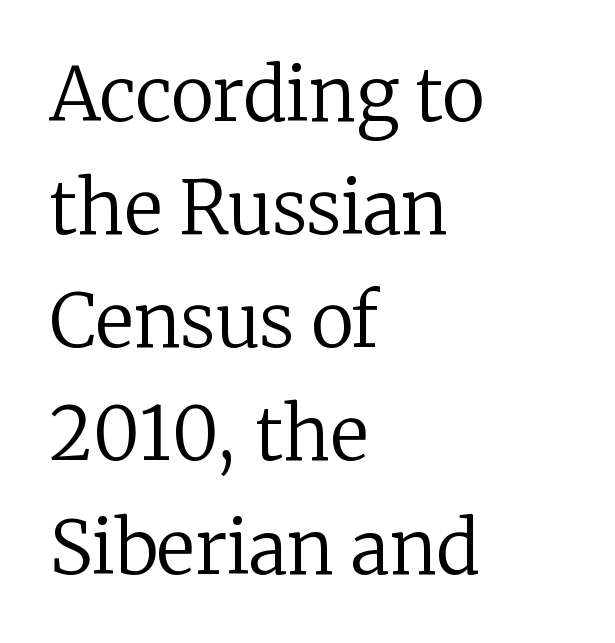
In terms of posture, this sample is upright. The rendering uses natural spacing where letterforms have individual widths. The area under the type is left untouched. Line beginnings align vertically; line endings do not.
